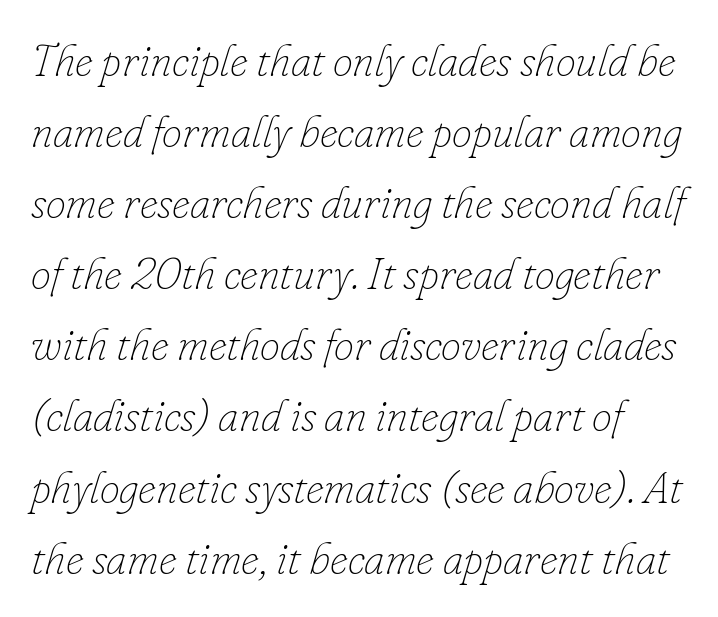
The image shows 45 px thin type, italic (leaning right); set normal line spacing (1.58x), normal letter spacing, not underlined; low stroke contrast and a small x-height.
